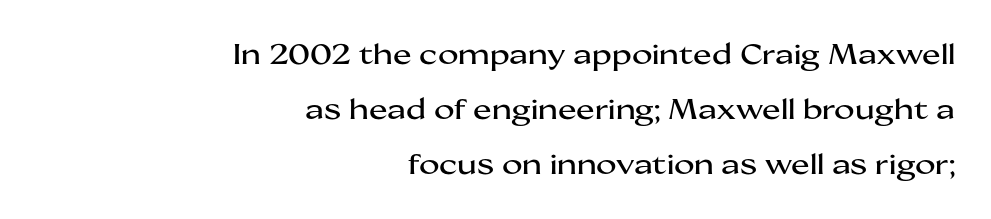
{"italic": "no", "width": "wide", "stroke_contrast": "medium", "x_height": "medium", "monospaced": "no", "underline": "no", "align": "right", "line_spacing": "loose", "line_spacing_ratio": 1.96, "letter_spacing": "normal", "letter_spacing_em": 0.0, "glyph_px": 28}
